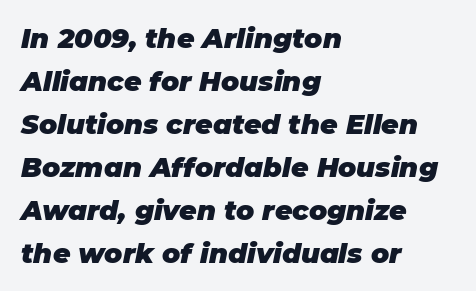
{"italic": "yes", "lean": "right", "slant_degrees": 11, "bold": "yes", "underline": "no", "align": "left", "line_spacing": "normal", "line_spacing_ratio": 1.59, "letter_spacing": "normal", "letter_spacing_em": 0.0, "glyph_px": 27}
